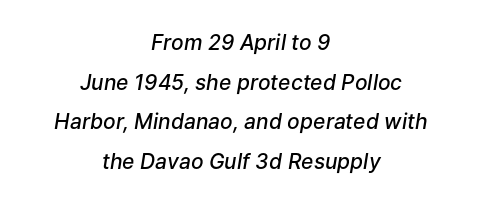
{"italic": "yes", "lean": "right", "slant_degrees": 9, "bold": "semi", "underline": "no", "align": "center", "line_spacing_ratio": 1.89, "letter_spacing": "normal", "letter_spacing_em": 0.0, "glyph_px": 21}
